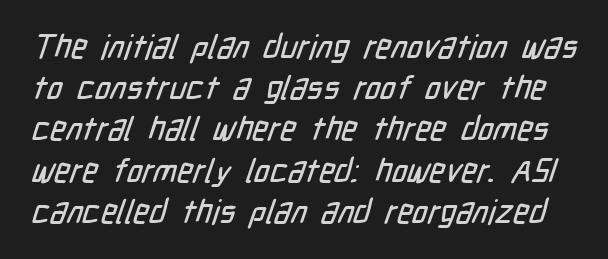
The image shows 33 px condensed sans-serif type; set normal line spacing (1.25x), normal letter spacing, not underlined; low stroke contrast and a medium x-height.
